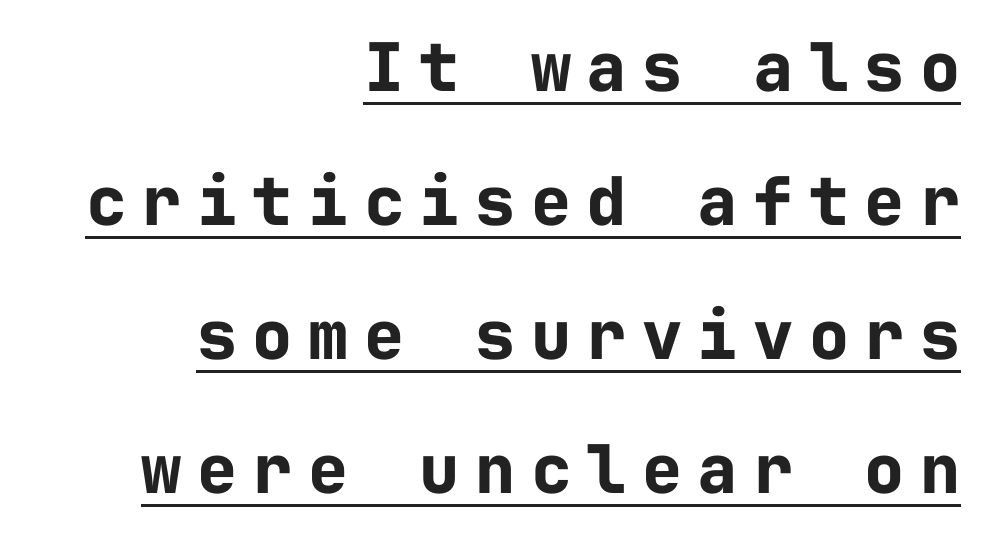
What weight is shown? A full bold with thick strokes. The rendered words wear a rule along their underside. Note: no serifs on the glyphs. Each line ends at the same right margin while the left side varies. The tracking jumps out immediately: characters are airy and widely separated. The letters stand upright; this is a roman face.
